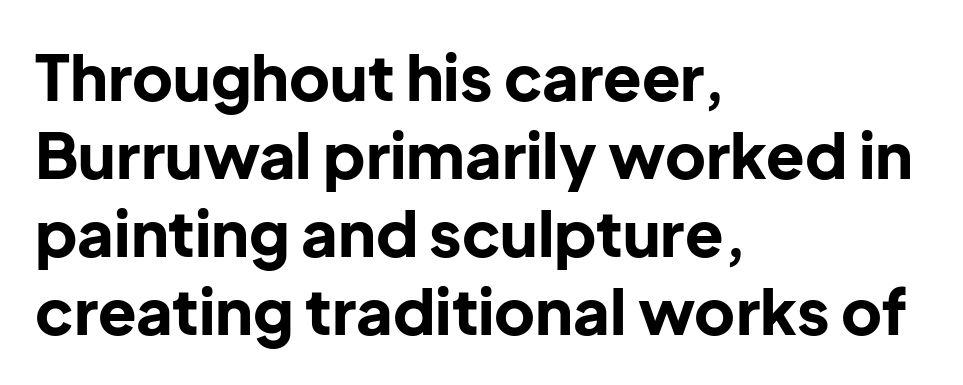
{"serif": "no", "italic": "no", "bold": "yes", "weight": "bold", "width": "normal", "stroke_contrast": "low", "x_height": "medium", "monospaced": "no", "underline": "no", "align": "left", "line_spacing_ratio": 1.24, "letter_spacing": "normal", "letter_spacing_em": 0.0, "glyph_px": 63}
